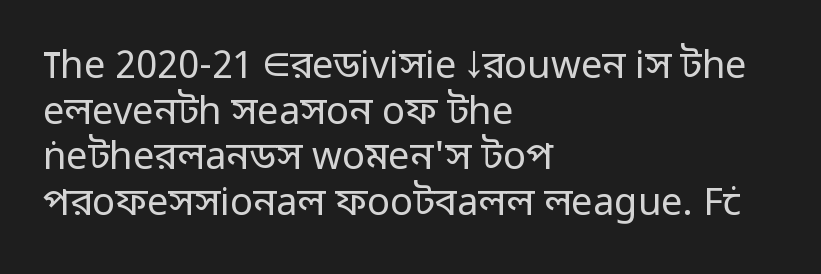
The image shows 38 px regular-weight sans-serif type, upright; set left-aligned, line spacing 1.2x, normal letter spacing, not underlined; low stroke contrast and a medium x-height.
